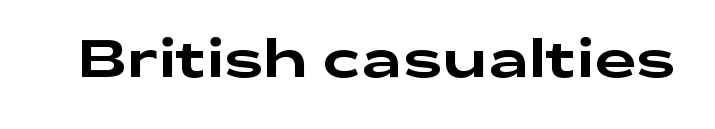
The image shows 52 px wide sans-serif type, upright; set normal letter spacing, not underlined; low stroke contrast and a medium x-height.
